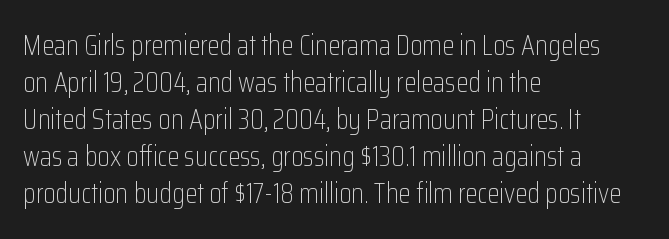
Q: Is the text bold? A: No.
Q: Is the text italic (slanted)? A: No, it is upright.
Q: Is the typeface a serif or a sans-serif typeface? A: Sans-serif.
Q: Is the text underlined? A: No.
Q: How is the paragraph aligned? A: Left-aligned.
Q: Is the spacing between letters normal or unusually wide? A: Normal.
Q: Is the spacing between lines tight, normal or loose? A: Normal.
Q: Width (condensed, normal, or wide)? A: Condensed.
Q: Stroke contrast? A: Low.
Q: x-height? A: Medium.
Q: Monospaced? A: No.
